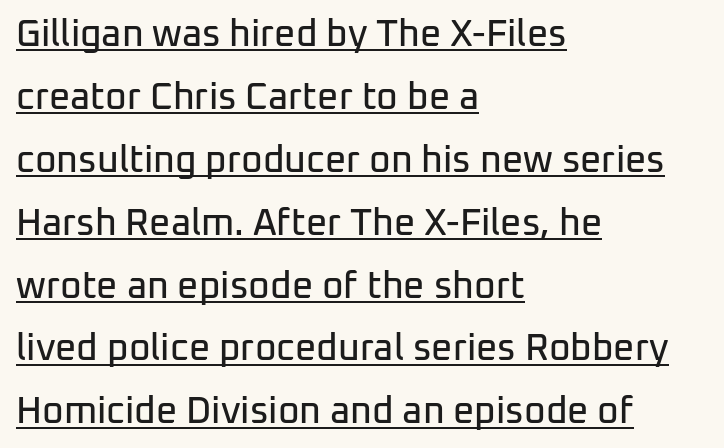
Q: Is the text italic (slanted)? A: No, it is upright.
Q: Is the typeface a serif or a sans-serif typeface? A: Sans-serif.
Q: Is the text underlined? A: Yes.
Q: How is the paragraph aligned? A: Left-aligned.
Q: Is the spacing between letters normal or unusually wide? A: Normal.
Q: Is the spacing between lines tight, normal or loose? A: Normal.
Q: Width (condensed, normal, or wide)? A: Normal.
Q: Stroke contrast? A: Low.
Q: x-height? A: Medium.
Q: Monospaced? A: No.
